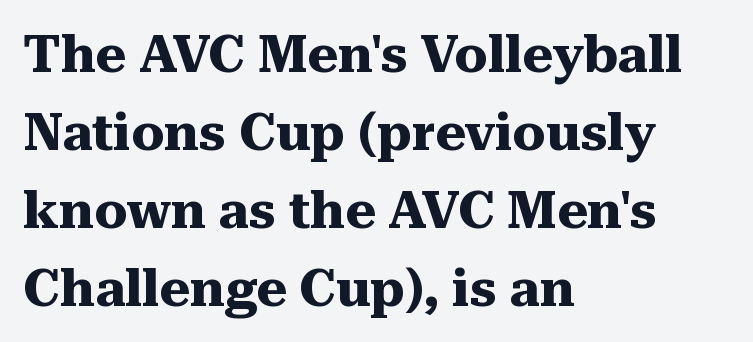
The image shows 52 px heavy serif type, upright; set left-aligned, normal line spacing (1.5x), normal letter spacing, not underlined; medium stroke contrast and a medium x-height.
